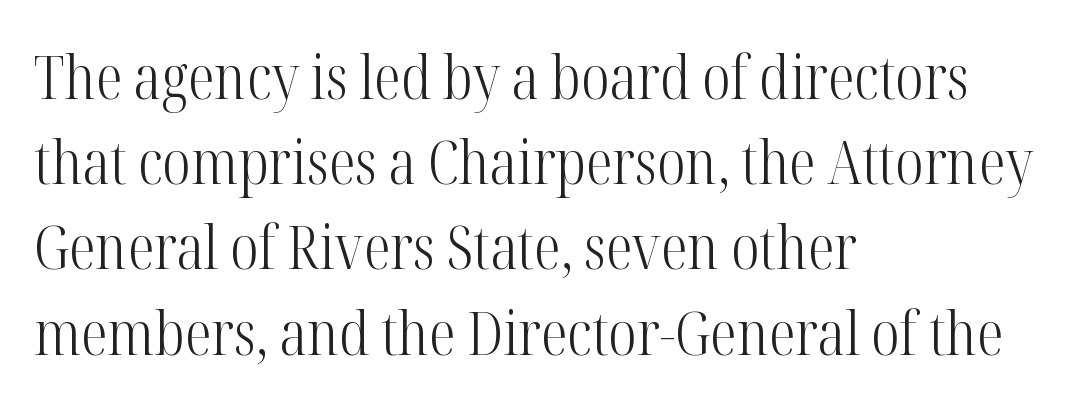
This is serif lettering, the kind often seen in printed books. The cut favours lightness, reaching ordinary text weight at its darkest. The glyphs are unaccompanied by any horizontal stroke below them. Do the characters align in a grid? No, the font is proportional. Spacing between characters is what you'd get straight out of the box. When letters stand straight like this, we call the style roman or upright.
